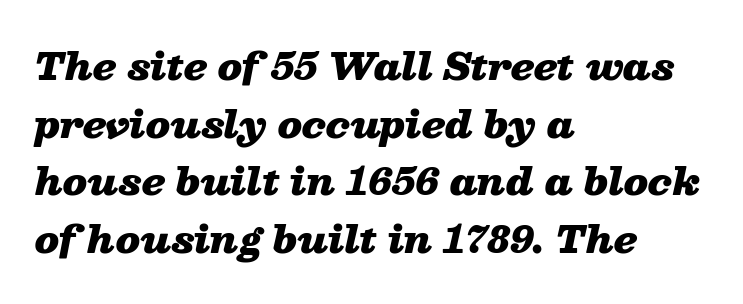
{"italic": "yes", "lean": "right", "slant_degrees": 13, "bold": "yes", "weight": "heavy", "width": "wide", "stroke_contrast": "low", "x_height": "medium", "monospaced": "no", "underline": "no", "align": "left", "line_spacing": "normal", "line_spacing_ratio": 1.6, "letter_spacing": "normal", "letter_spacing_em": 0.0, "glyph_px": 36}
